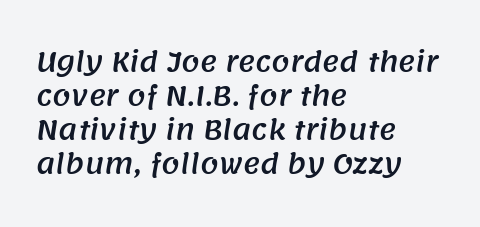
The image shows 26 px text type; set left-aligned, normal line spacing (1.31x), normal letter spacing, not underlined.
